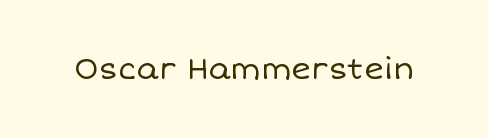
The image shows 30 px regular-weight type, upright; set normal letter spacing, not underlined; low stroke contrast and a large x-height.
